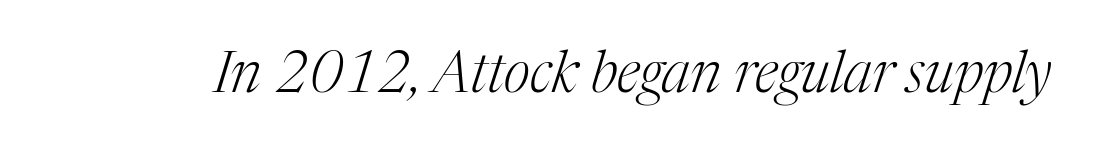
The image shows 57 px light serif type, italic (leaning right); set normal letter spacing, not underlined; medium stroke contrast and a medium x-height.
